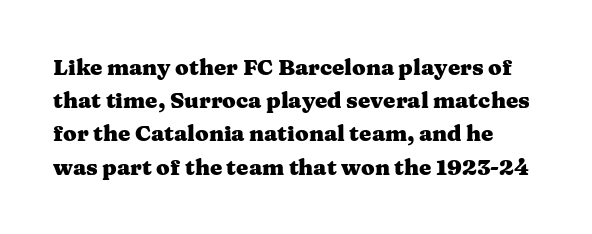
Q: Is the text bold? A: Yes.
Q: Is the text italic (slanted)? A: No, it is upright.
Q: Is the text underlined? A: No.
Q: Is the spacing between letters normal or unusually wide? A: Normal.
Q: Is the spacing between lines tight, normal or loose? A: Normal.
